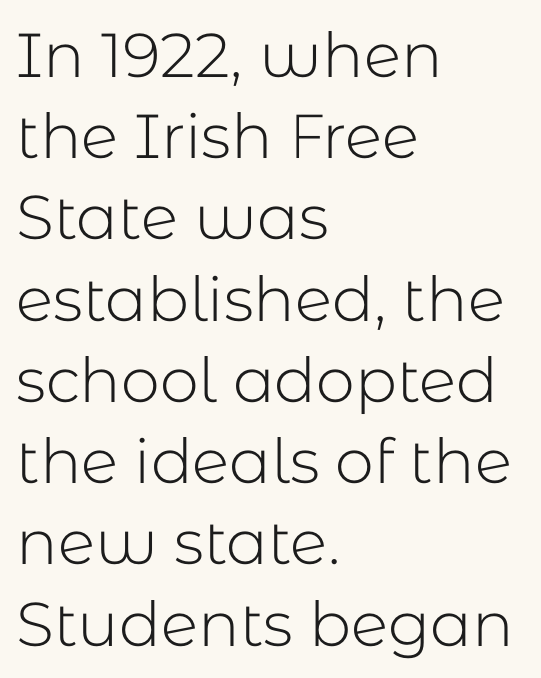
Beneath every word, the page is bare. These lines are rendered in a variable-pitch font. In terms of posture, this sample is upright. The letters sit at their default tracking, neither squeezed nor spread. Weight: in the light-to-regular range. Casual observation: everything's shoved over to the left.
